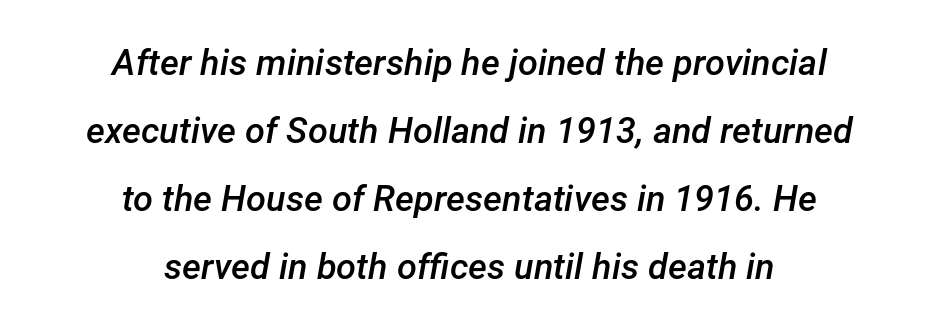
Q: Is the text bold? A: Semi-bold.
Q: Is the text italic (slanted)? A: Yes, it leans right by about 12 degrees.
Q: Is the text underlined? A: No.
Q: How is the paragraph aligned? A: Centered.
Q: Is the spacing between letters normal or unusually wide? A: Normal.
Q: Width (condensed, normal, or wide)? A: Normal.
Q: Stroke contrast? A: Low.
Q: x-height? A: Medium.
Q: Monospaced? A: No.
